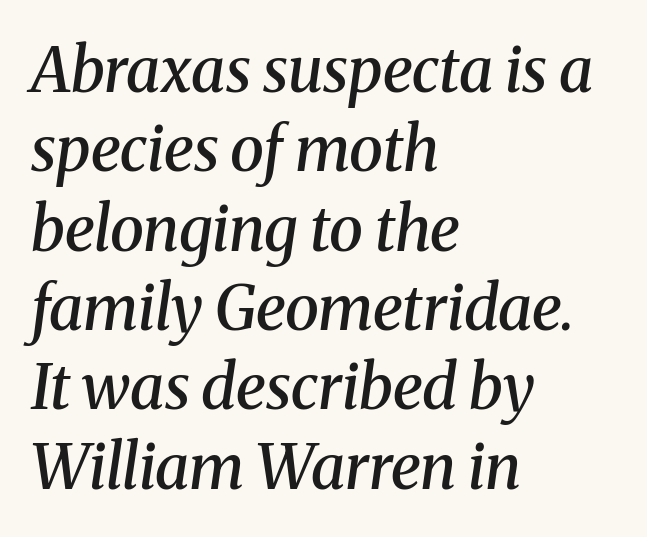
Just letters on the line, the space beneath them empty. The typeface chosen for these lines features serifs. The horizontal fit of the characters is conventional and even. Students, observe: this is what conventionally led text looks like. The lines in this sample share a left origin and differ only in where they stop. Does the weight exceed regular? Yes, but only to semibold.
